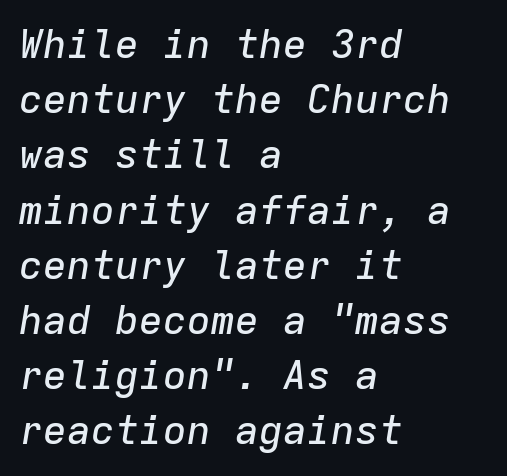
{"italic": "yes", "lean": "right", "slant_degrees": 9, "width": "normal", "stroke_contrast": "low", "x_height": "medium", "monospaced": "yes", "underline": "no", "align": "left", "line_spacing": "normal", "line_spacing_ratio": 1.38, "letter_spacing": "normal", "letter_spacing_em": 0.0, "glyph_px": 40}
